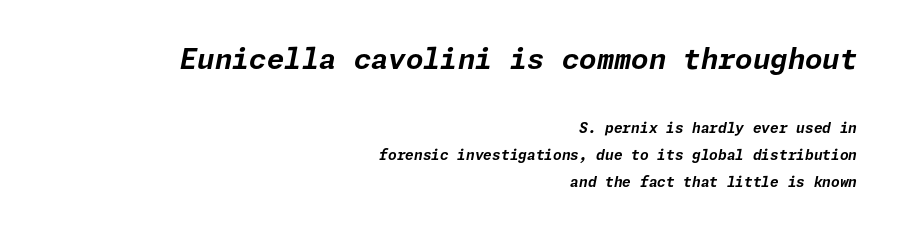
Q: Is the text bold? A: Yes.
Q: Is the text italic (slanted)? A: Yes, it leans right by about 11 degrees.
Q: Is the text underlined? A: No.
Q: How is the paragraph aligned? A: Right-aligned.
Q: Is the spacing between letters normal or unusually wide? A: Normal.
Q: Is the spacing between lines tight, normal or loose? A: Loose.
Q: Which block of text is set in a larger size, the first (top) or the second (bottom)? A: The first (top) one.
Q: Width (condensed, normal, or wide)? A: Normal.
Q: Stroke contrast? A: Low.
Q: x-height? A: Medium.
